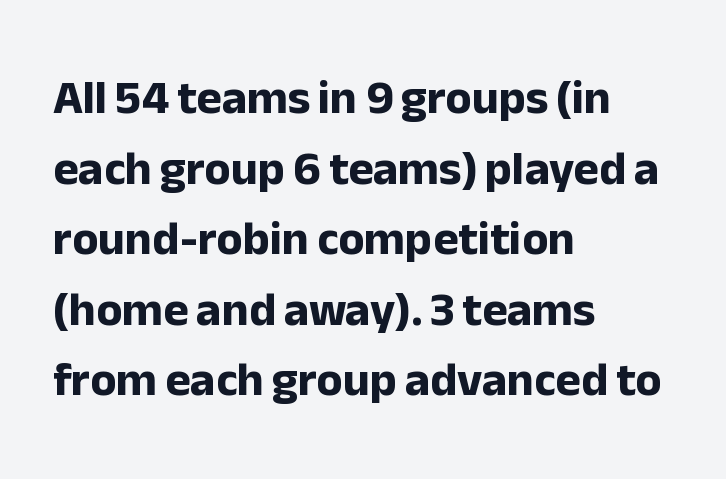
The leading is moderate, giving the passage an even texture. Observe the ordinary spacing: letters are neighbours, not strangers. You can tell from the bare stems that sans-serif type was used. The face used here is proportionally spaced, like ordinary book or web type. Every row of glyphs begins at an identical x-position on the left. Every stem runs plumb, perpendicular to the baseline.
